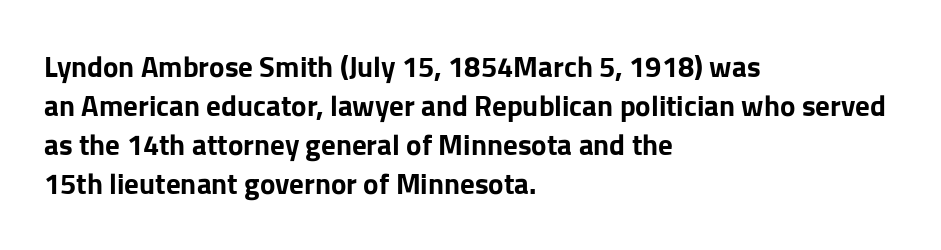
The image shows 29 px bold sans-serif type, upright; set left-aligned, normal line spacing (1.34x), normal letter spacing, not underlined; low stroke contrast and a medium x-height.
